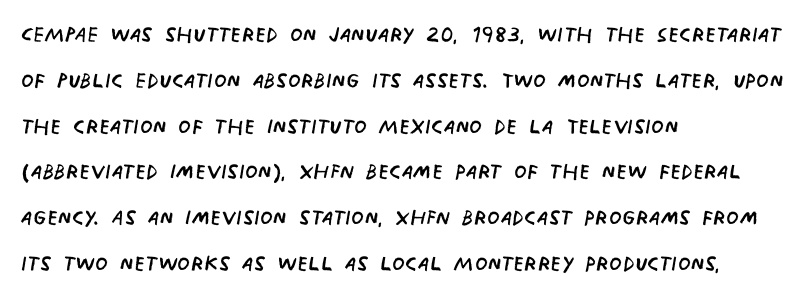
The image shows 29 px regular-weight, condensed sans-serif type; set left-aligned, normal line spacing (1.58x), normal letter spacing, not underlined; low stroke contrast and a large x-height.
